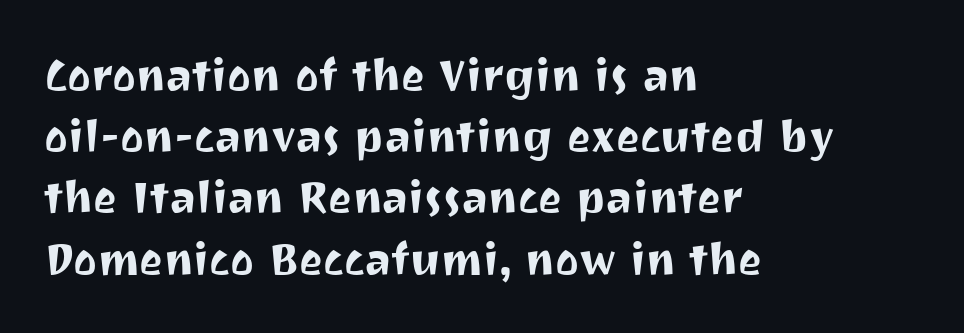
{"serif": "no", "italic": "no", "width": "normal", "stroke_contrast": "medium", "x_height": "medium", "monospaced": "no", "underline": "no", "align": "left", "line_spacing": "normal", "line_spacing_ratio": 1.36, "letter_spacing": "normal", "letter_spacing_em": 0.0, "glyph_px": 45}
